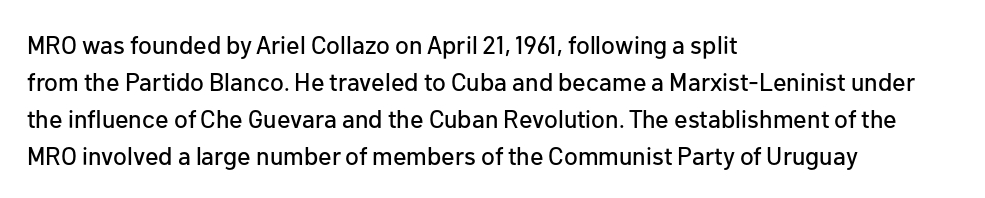
The space beneath each line is pristine and unruled. Compared with typical paragraphs, the rows here are spaced about the same. Notice how the passage keeps a crisp vertical edge on the left only. Short note: letters normally spaced.
